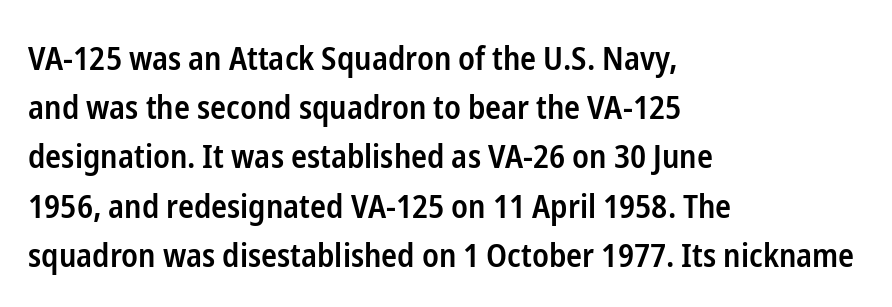
The image shows 33 px semibold, condensed sans-serif type, upright; set left-aligned, normal line spacing (1.49x), normal letter spacing, not underlined; low stroke contrast and a medium x-height.
